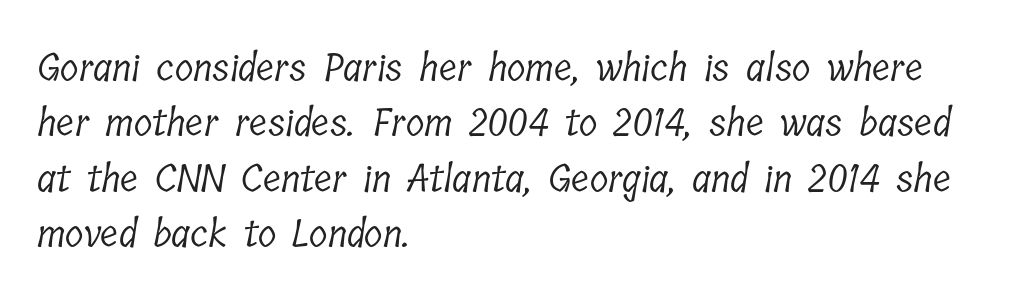
Q: Is the text bold? A: No.
Q: Is the typeface a serif or a sans-serif typeface? A: Serif.
Q: Is the text underlined? A: No.
Q: How is the paragraph aligned? A: Left-aligned.
Q: Is the spacing between letters normal or unusually wide? A: Normal.
Q: Is the spacing between lines tight, normal or loose? A: Normal.
Q: Width (condensed, normal, or wide)? A: Condensed.
Q: Stroke contrast? A: Low.
Q: x-height? A: Medium.
Q: Monospaced? A: No.
